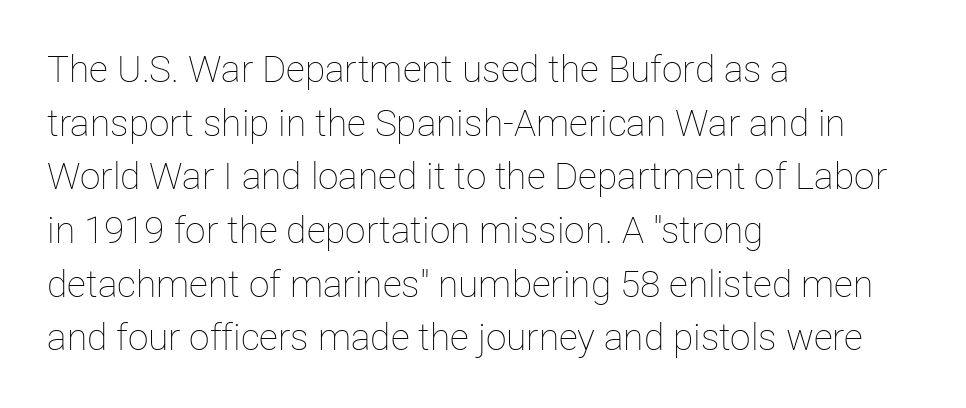
The image shows 37 px thin type, upright; set left-aligned, normal line spacing (1.45x), normal letter spacing, not underlined; low stroke contrast and a medium x-height.
